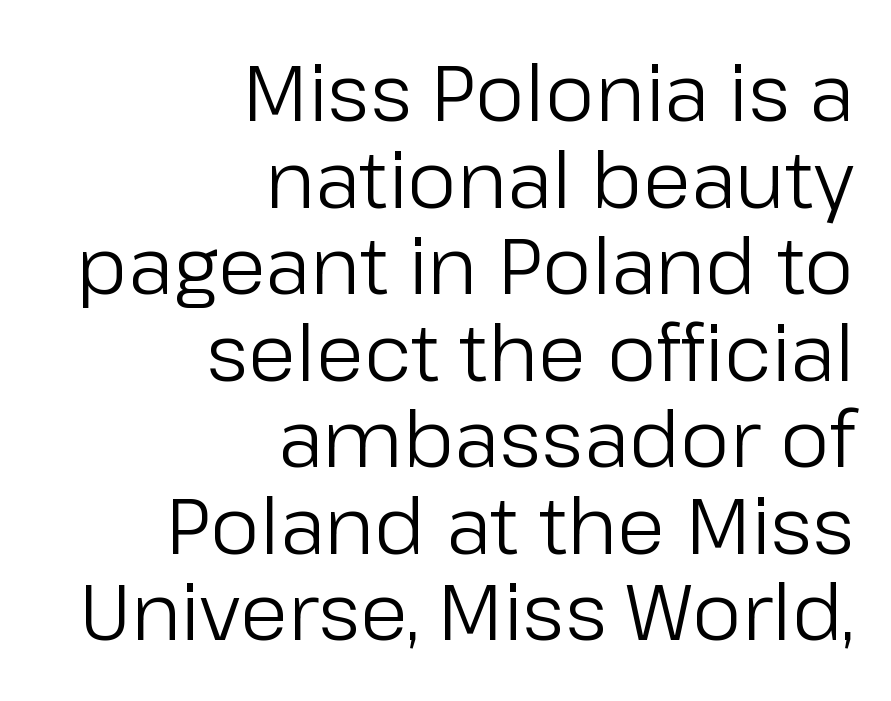
Q: Is the text bold? A: No.
Q: Is the text italic (slanted)? A: No, it is upright.
Q: Is the typeface a serif or a sans-serif typeface? A: Sans-serif.
Q: Is the text underlined? A: No.
Q: How is the paragraph aligned? A: Right-aligned.
Q: Is the spacing between letters normal or unusually wide? A: Normal.
Q: Is the spacing between lines tight, normal or loose? A: Tight.
Q: Width (condensed, normal, or wide)? A: Normal.
Q: Stroke contrast? A: Low.
Q: x-height? A: Medium.
Q: Monospaced? A: No.
